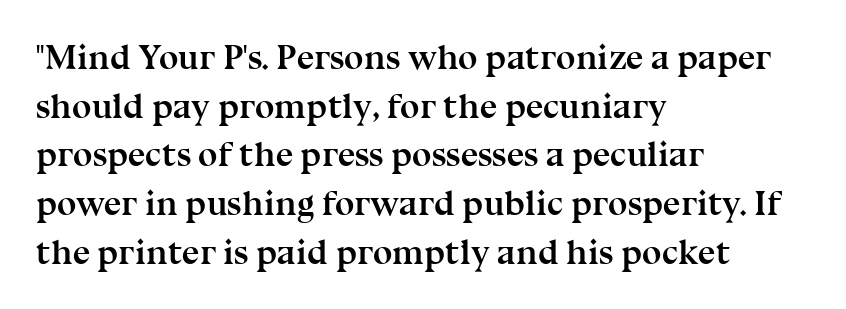
Spacing verdict: proportional, widths tailored to each character. The designer went with a serif here, giving each stem small feet. The space between consecutive lines is moderate. The passage shown is emphatically bold.
